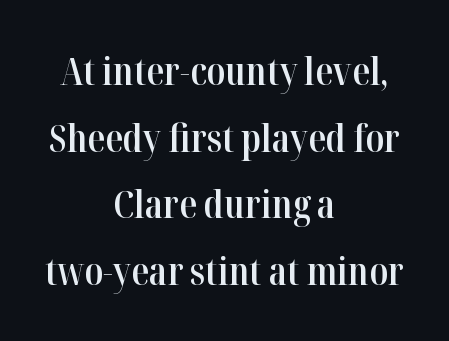
The font's upright variant was chosen for this text. Words float on clear page, feet unadorned. Every row of glyphs is offset so its center matches the block's center. Note the varied advance widths — an 'i' is clearly narrower than an 'm'.
